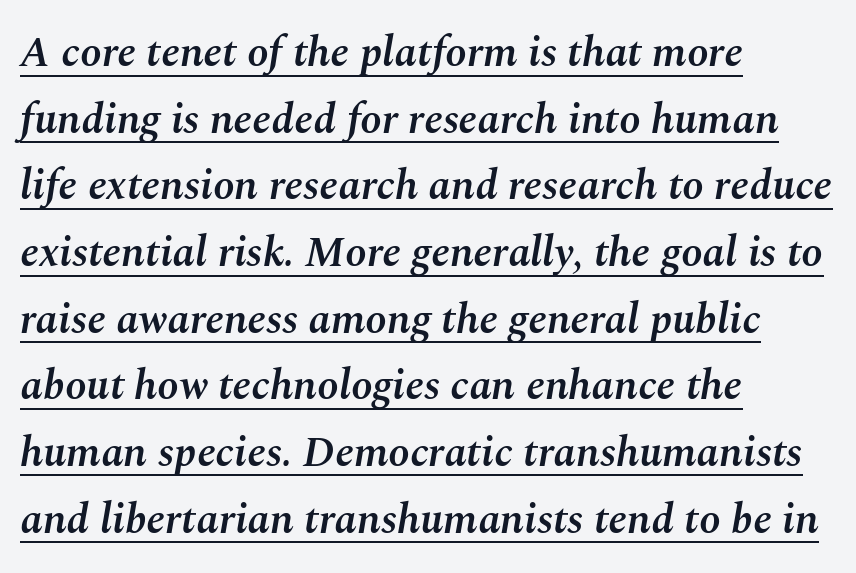
Caption: lettering with a line underneath. A typesetter would call this leading conventional body-copy spacing. Stems and bowls a touch heavier than normal — semibold. You could not count columns in this text — the font is proportionally spaced. The axis of the letterforms is tilted away from vertical.
